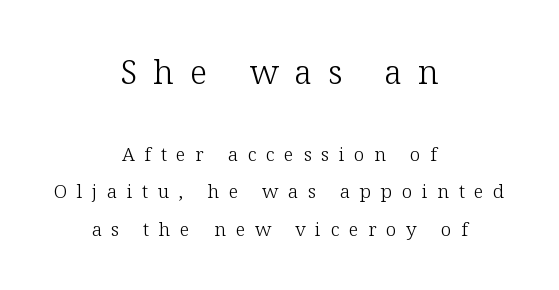
Is the stroke heavy? The answer is a plain regular-or-lighter. The font family rendered here belongs to the serif group. Block one is the big one; block two sits smaller underneath. Style check: upright. The line texture is sparse and dotted thanks to wide tracking. What's the leading like? Stretched, with rows far apart.
